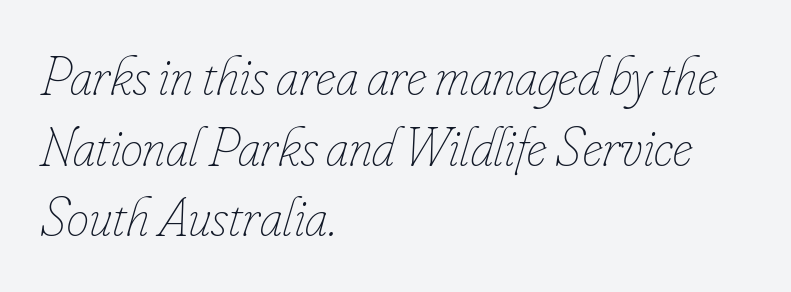
Q: Is the text bold? A: No.
Q: Is the text italic (slanted)? A: Yes, it leans right by about 16 degrees.
Q: Is the text underlined? A: No.
Q: How is the paragraph aligned? A: Left-aligned.
Q: Is the spacing between letters normal or unusually wide? A: Normal.
Q: Is the spacing between lines tight, normal or loose? A: Normal.
Q: Width (condensed, normal, or wide)? A: Condensed.
Q: Stroke contrast? A: Low.
Q: x-height? A: Small.
Q: Monospaced? A: No.
